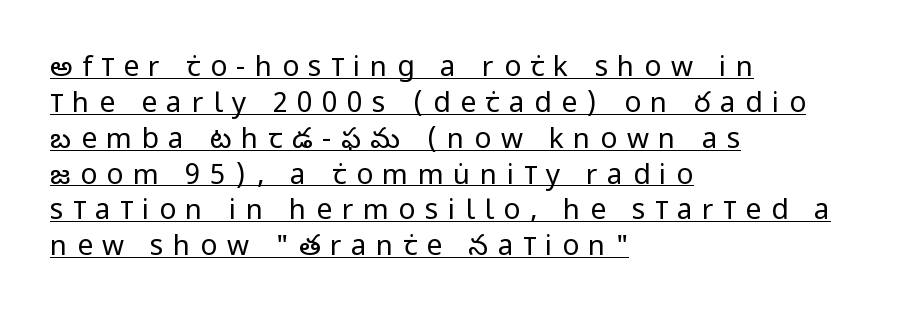
A typesetter would call this proportional, since set widths differ per character. In terms of leading, this rendering sits right in the middle. Ascenders rise straight up at ninety degrees. Students, observe the line beneath the letters — that is underlining. Horizontal alignment here is leftward, the default for most running prose.
